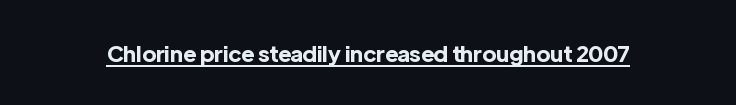
Q: Is the text bold? A: Yes.
Q: Is the text italic (slanted)? A: No, it is upright.
Q: Is the text underlined? A: Yes.
Q: Is the spacing between letters normal or unusually wide? A: Normal.
